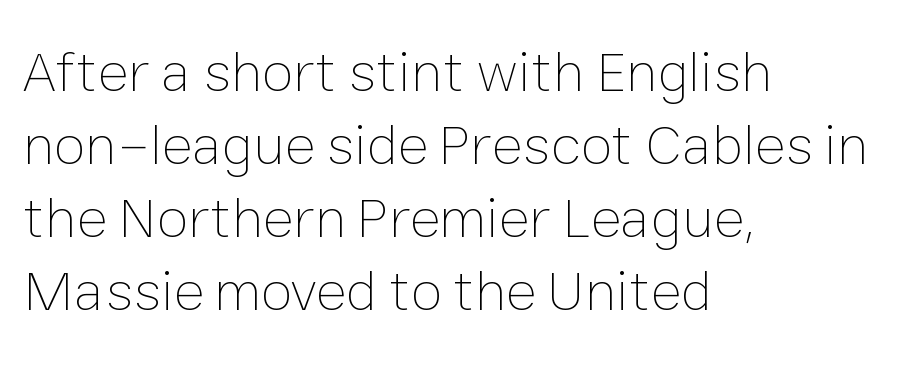
{"italic": "no", "bold": "no", "weight": "thin", "width": "normal", "stroke_contrast": "low", "x_height": "medium", "monospaced": "no", "underline": "no", "align": "left", "line_spacing": "normal", "line_spacing_ratio": 1.26, "letter_spacing": "normal", "letter_spacing_em": 0.0, "glyph_px": 58}
